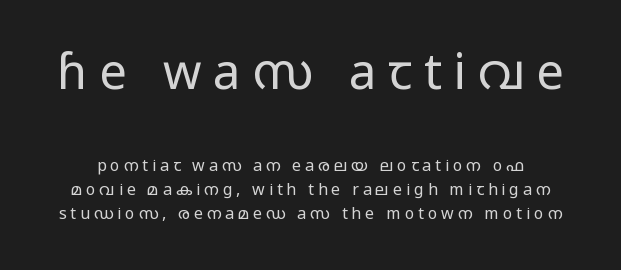
The image shows 49 px regular-weight, wide sans-serif type, upright; set normal line spacing (1.49x), unusually wide letter spacing (+0.24 em), not underlined; the first (top) block is 3.06x larger; low stroke contrast and a medium x-height.
